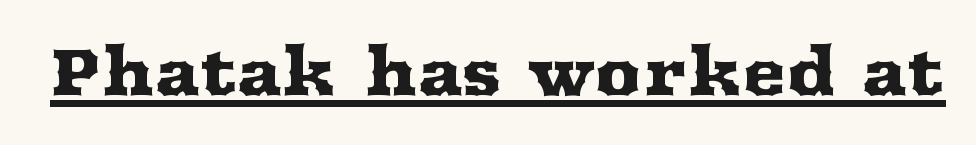
The image shows 66 px wide serif type, upright; set normal letter spacing, underlined; medium stroke contrast and a medium x-height.
